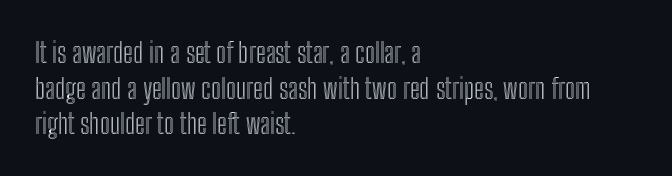
The image shows 28 px condensed type, upright; set left-aligned, normal line spacing (1.27x), normal letter spacing, not underlined; a medium x-height.
